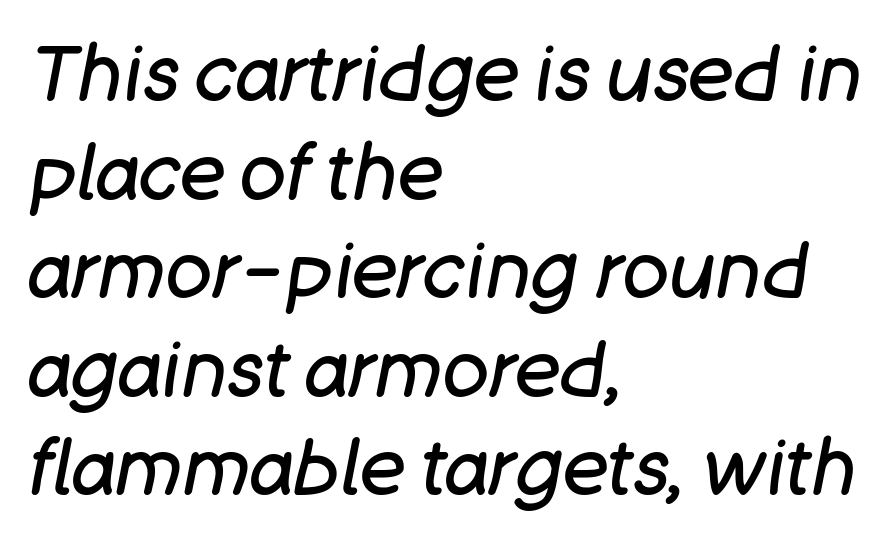
{"italic": "yes", "lean": "right", "slant_degrees": 11, "bold": "no", "weight": "regular", "width": "normal", "stroke_contrast": "low", "x_height": "large", "monospaced": "no", "underline": "no", "align": "left", "line_spacing": "normal", "line_spacing_ratio": 1.28, "letter_spacing": "normal", "letter_spacing_em": 0.0, "glyph_px": 77}
